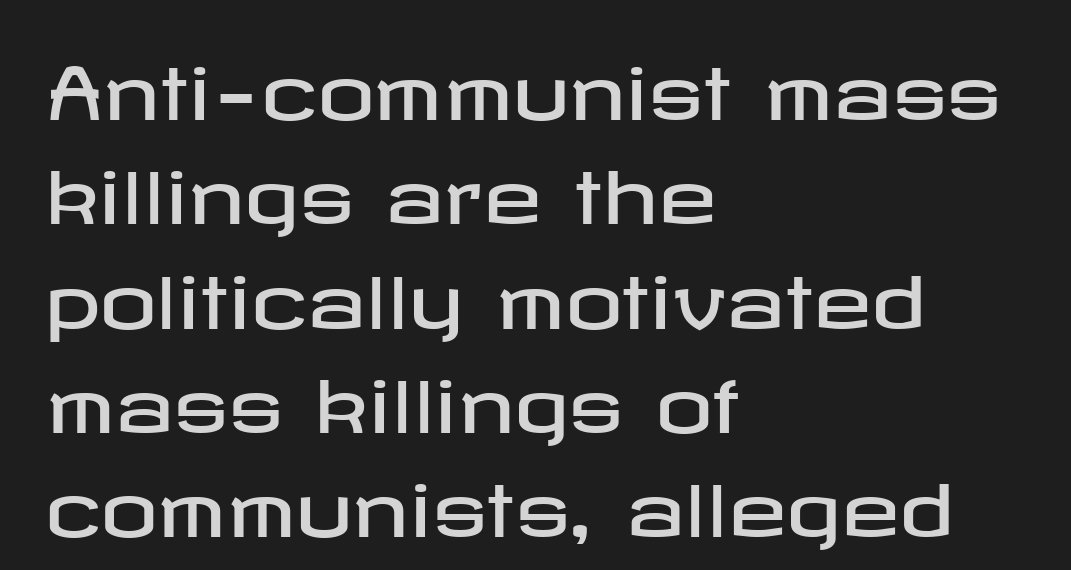
The image shows 71 px wide sans-serif type, upright; set left-aligned, normal line spacing (1.47x), normal letter spacing, not underlined; low stroke contrast and a medium x-height.
